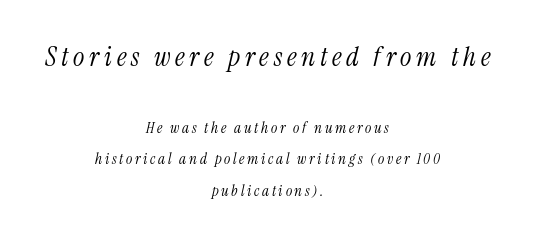
Q: Is the text bold? A: No.
Q: Is the text italic (slanted)? A: Yes, it leans right by about 13 degrees.
Q: Is the text underlined? A: No.
Q: How is the paragraph aligned? A: Centered.
Q: Is the spacing between lines tight, normal or loose? A: Loose.
Q: Which block of text is set in a larger size, the first (top) or the second (bottom)? A: The first (top) one.
